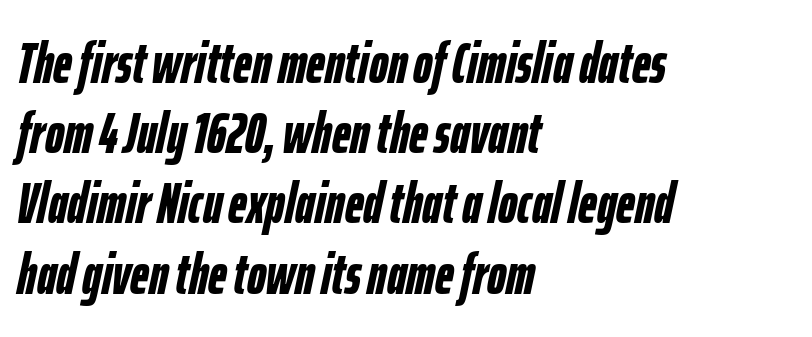
The zone under the glyphs is completely vacant. Does extra space separate the letters? No, they use regular spacing. Weight: bold. Teacher's note: observe the even left margin — that is flush-left alignment.
